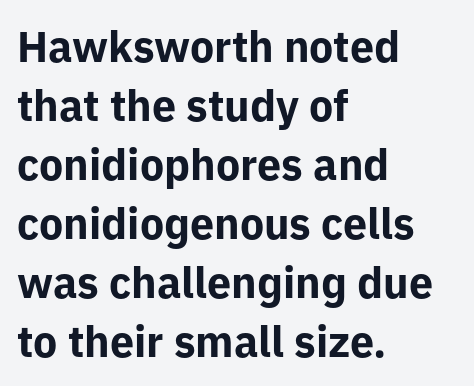
The image shows 43 px bold sans-serif type, upright; set left-aligned, normal line spacing (1.37x), normal letter spacing, not underlined; low stroke contrast and a medium x-height.
